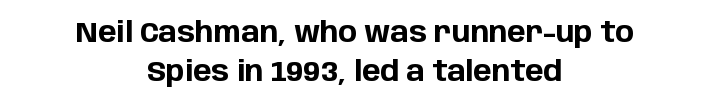
A typesetter would mark this as roman, not italic. Thick stems and heavy bowls — unmistakably bold. Think of a printed novel: that variable character pitch is what you see here. Successive baselines arrive at the customary interval. Is the letter spacing exaggerated? No — it looks like the ordinary default.
